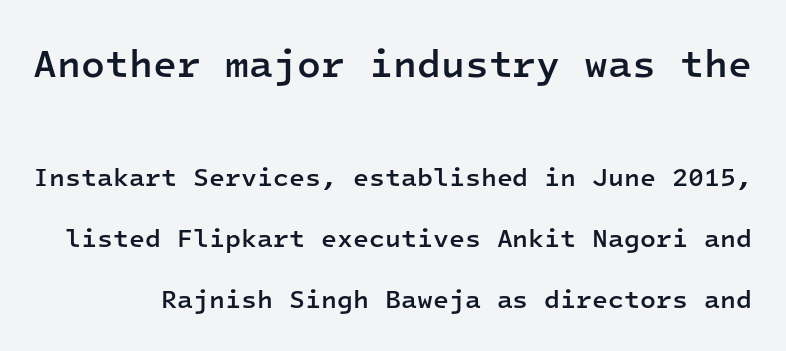
{"serif": "no", "italic": "no", "bold": "semi", "weight": "semibold", "width": "normal", "stroke_contrast": "low", "x_height": "medium", "monospaced": "yes", "underline": "no", "line_spacing": "loose", "line_spacing_ratio": 2.35, "letter_spacing": "normal", "letter_spacing_em": 0.0, "larger_block": "first", "size_ratio": 1.5, "glyph_px": 39}
